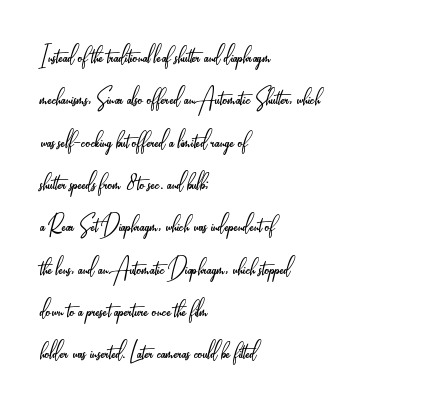
The image shows 29 px light, condensed sans-serif type; set left-aligned, normal line spacing (1.46x), normal letter spacing, not underlined; low stroke contrast and a small x-height.
